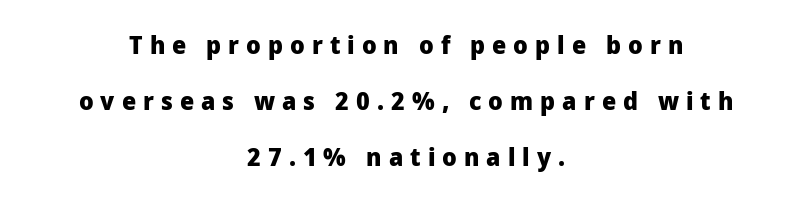
Q: Is the text bold? A: Yes.
Q: Is the text italic (slanted)? A: No, it is upright.
Q: Is the text underlined? A: No.
Q: How is the paragraph aligned? A: Centered.
Q: Is the spacing between letters normal or unusually wide? A: Unusually wide.
Q: Is the spacing between lines tight, normal or loose? A: Loose.
